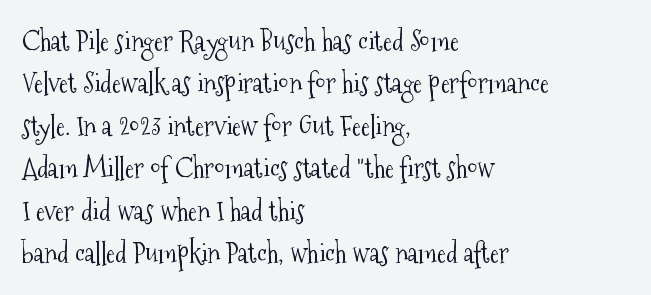
The image shows 27 px text type, upright; set left-aligned, normal line spacing (1.57x), normal letter spacing, not underlined.
